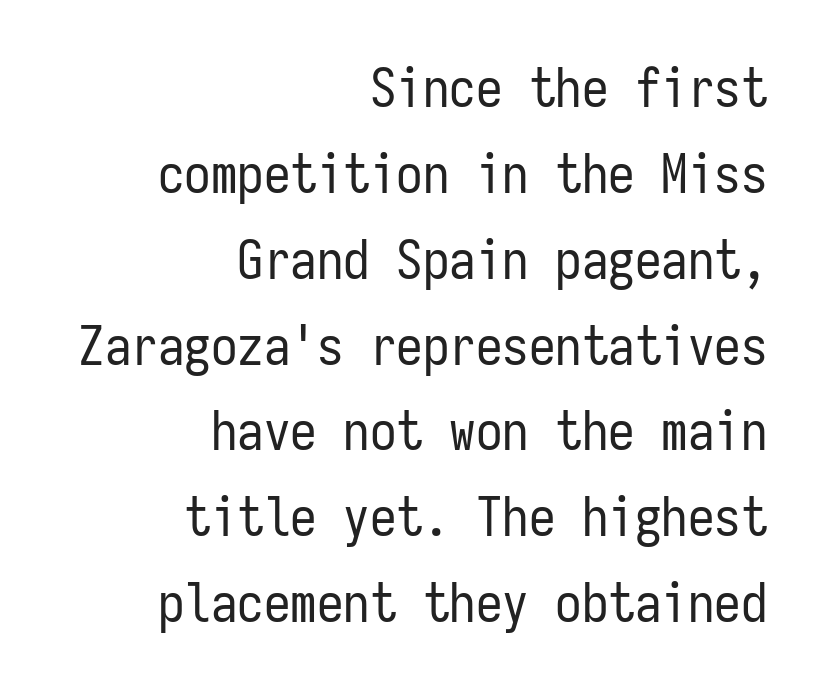
Q: Is the text bold? A: No.
Q: Is the text italic (slanted)? A: No, it is upright.
Q: Is the typeface a serif or a sans-serif typeface? A: Sans-serif.
Q: Is the text underlined? A: No.
Q: How is the paragraph aligned? A: Right-aligned.
Q: Is the spacing between letters normal or unusually wide? A: Normal.
Q: Is the spacing between lines tight, normal or loose? A: Normal.
Q: Width (condensed, normal, or wide)? A: Condensed.
Q: Stroke contrast? A: Low.
Q: x-height? A: Medium.
Q: Monospaced? A: Yes.
